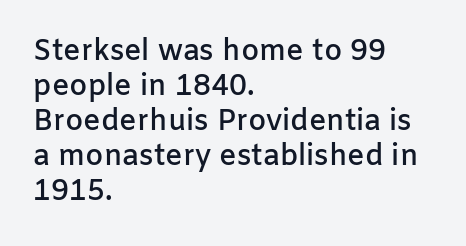
The image shows 29 px semibold sans-serif type, upright; set left-aligned, line spacing 1.21x, normal letter spacing, not underlined; low stroke contrast and a medium x-height.
